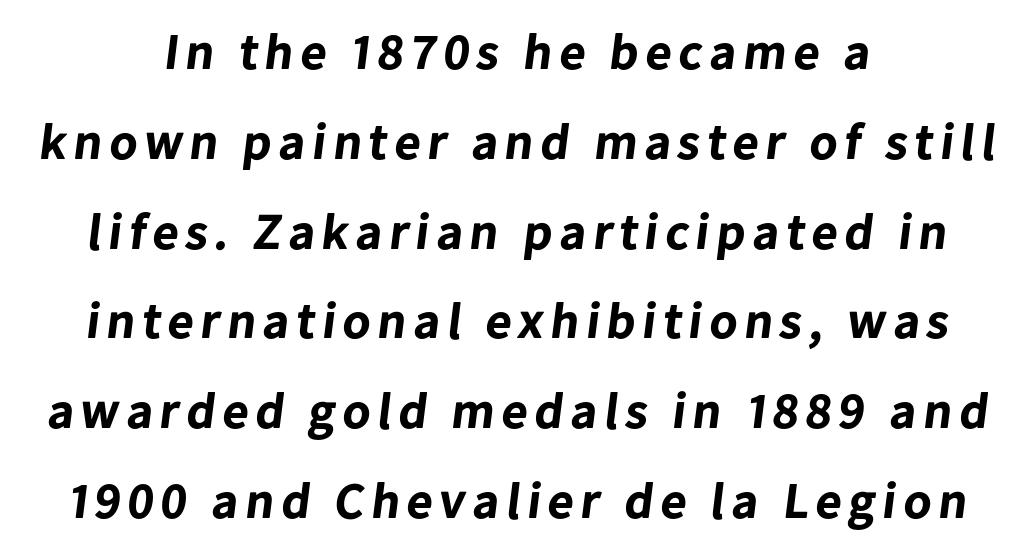
{"serif": "no", "bold": "yes", "weight": "bold", "width": "normal", "stroke_contrast": "low", "x_height": "medium", "monospaced": "no", "underline": "no", "align": "center", "line_spacing_ratio": 1.76, "glyph_px": 51}
